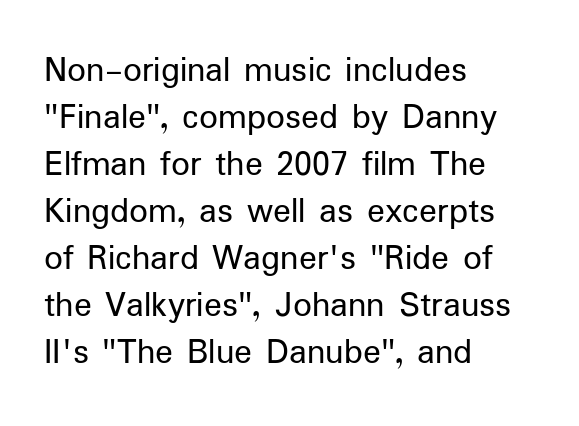
Q: Is the text bold? A: No.
Q: Is the text italic (slanted)? A: No, it is upright.
Q: Is the typeface a serif or a sans-serif typeface? A: Sans-serif.
Q: Is the text underlined? A: No.
Q: How is the paragraph aligned? A: Left-aligned.
Q: Is the spacing between letters normal or unusually wide? A: Normal.
Q: Is the spacing between lines tight, normal or loose? A: Normal.
Q: Width (condensed, normal, or wide)? A: Normal.
Q: Stroke contrast? A: Low.
Q: x-height? A: Medium.
Q: Monospaced? A: No.
